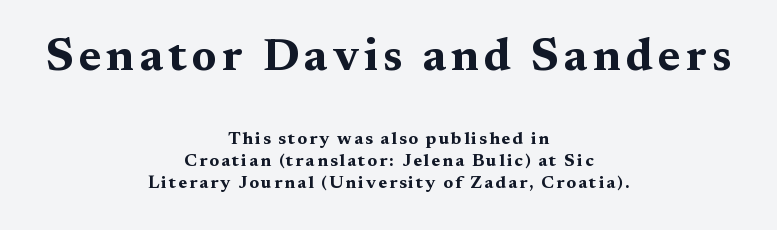
The image shows 46 px bold, wide serif type, upright; set centered, line spacing 1.24x, not underlined; the first (top) block is 2.56x larger; medium stroke contrast and a medium x-height.
